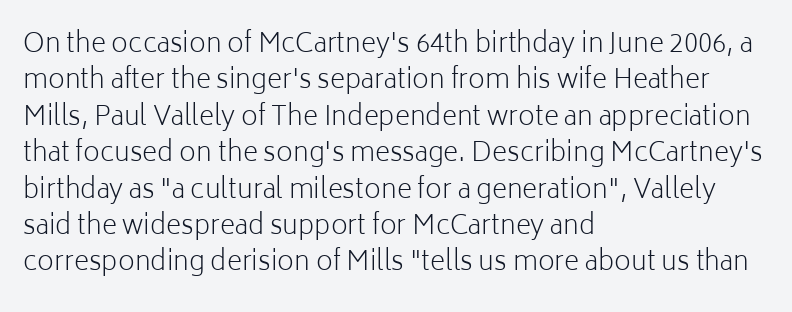
The image shows 26 px text type, upright; set left-aligned, normal line spacing (1.4x), normal letter spacing, not underlined.
